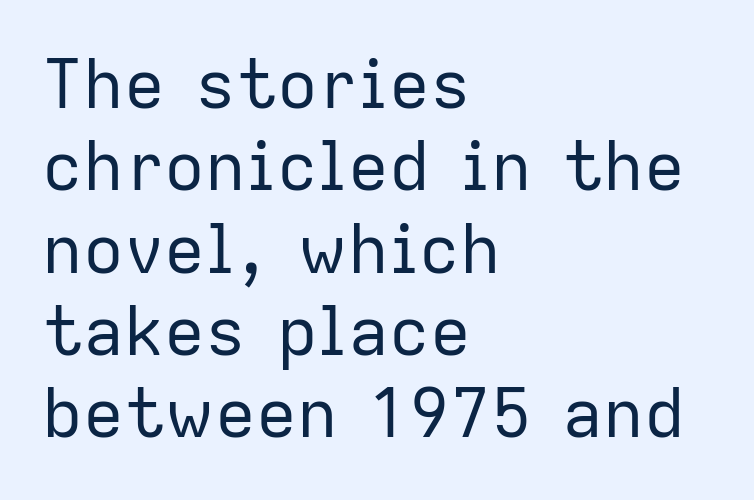
The image shows 68 px regular-weight sans-serif type, upright; set left-aligned, line spacing 1.21x, normal letter spacing, not underlined; low stroke contrast and a medium x-height.
